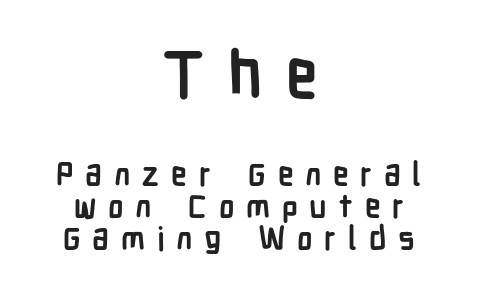
The image shows 64 px semibold, condensed sans-serif type, upright; set centered, tight line spacing (1.0x), unusually wide letter spacing (+0.36 em), not underlined; the first (top) block is 2.0x larger; low stroke contrast and a medium x-height.
